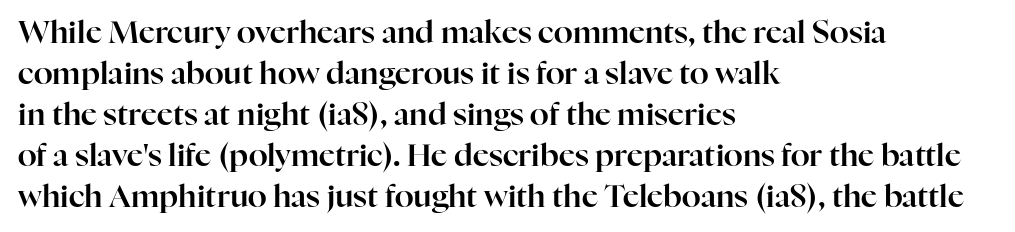
{"serif": "yes", "italic": "no", "width": "normal", "stroke_contrast": "high", "x_height": "medium", "monospaced": "no", "underline": "no", "align": "left", "line_spacing": "normal", "line_spacing_ratio": 1.32, "letter_spacing": "normal", "letter_spacing_em": 0.0, "glyph_px": 31}
